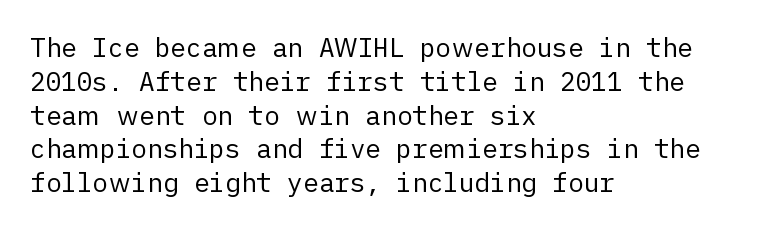
The image shows 26 px text type, upright; set left-aligned, normal line spacing (1.3x), normal letter spacing, not underlined.
